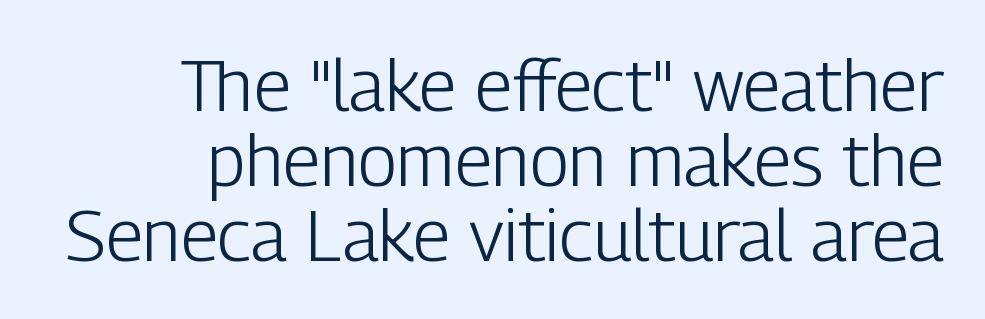
The image shows 72 px light, condensed sans-serif type, upright; set right-aligned, tight line spacing (1.04x), normal letter spacing, not underlined; low stroke contrast and a medium x-height.
